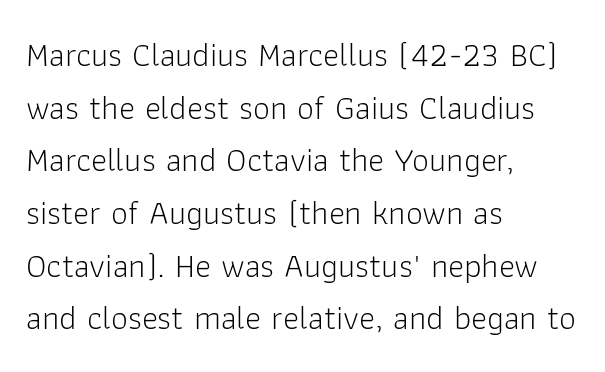
{"serif": "no", "italic": "no", "bold": "no", "weight": "light", "width": "normal", "stroke_contrast": "low", "x_height": "medium", "monospaced": "no", "underline": "no", "align": "left", "line_spacing": "normal", "line_spacing_ratio": 1.55, "letter_spacing": "normal", "letter_spacing_em": 0.0, "glyph_px": 34}
